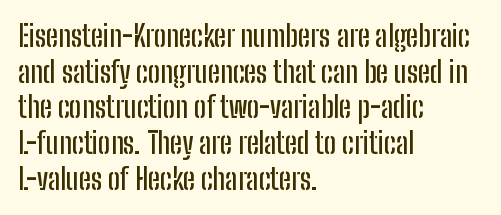
The passage shown is typeset with a sans-serif family. Observe the ordinary spacing: letters are neighbours, not strangers. Proportional: the letters do not fall into vertical columns. Italic: no, the glyphs are upright roman.
